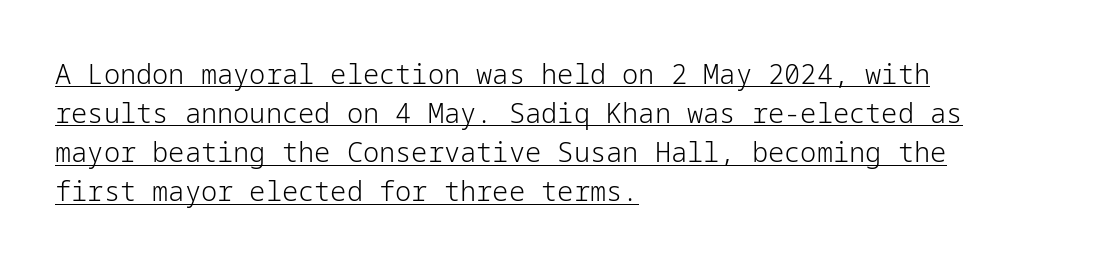
Q: Is the text bold? A: No.
Q: Is the text italic (slanted)? A: No, it is upright.
Q: Is the text underlined? A: Yes.
Q: How is the paragraph aligned? A: Left-aligned.
Q: Is the spacing between letters normal or unusually wide? A: Normal.
Q: Is the spacing between lines tight, normal or loose? A: Normal.
